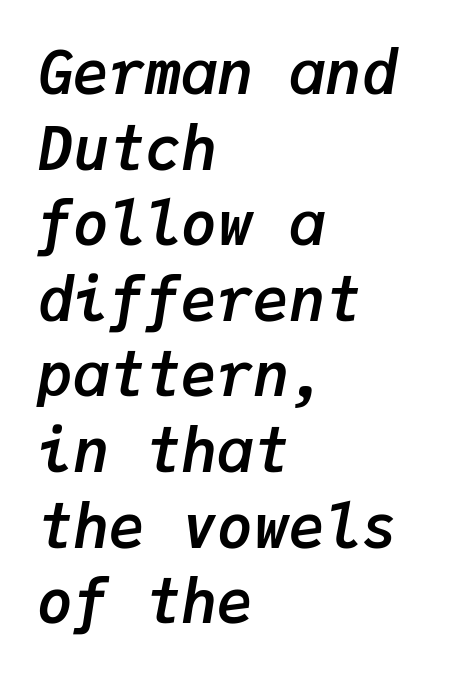
The image shows 60 px semibold type, italic (leaning right), monospaced; set left-aligned, normal line spacing (1.26x), normal letter spacing, not underlined; low stroke contrast and a medium x-height.
